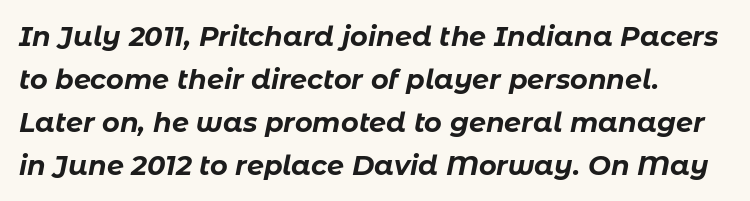
Q: Is the text bold? A: Yes.
Q: Is the text italic (slanted)? A: Yes, it leans right by about 11 degrees.
Q: Is the text underlined? A: No.
Q: How is the paragraph aligned? A: Left-aligned.
Q: Is the spacing between letters normal or unusually wide? A: Normal.
Q: Is the spacing between lines tight, normal or loose? A: Normal.
